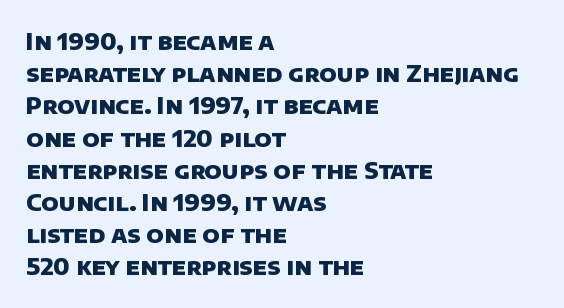
The paragraph shown leans on its left margin. The block of text has a typical density, with ordinary space between rows. Tracking value appears to be zero — textbook default spacing. Nobody drew a line under any word here. The typesetting leans heavy: a genuine bold.
